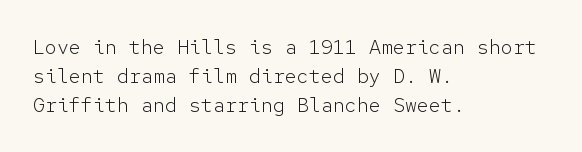
{"italic": "no", "bold": "no", "underline": "no", "align": "left", "line_spacing": "normal", "line_spacing_ratio": 1.45, "letter_spacing": "normal", "letter_spacing_em": 0.0, "glyph_px": 20}
